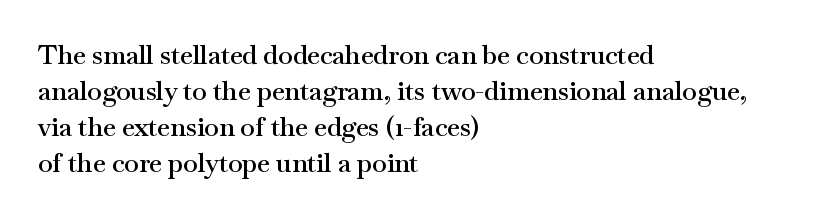
Q: Is the text bold? A: Semi-bold.
Q: Is the text italic (slanted)? A: No, it is upright.
Q: Is the text underlined? A: No.
Q: How is the paragraph aligned? A: Left-aligned.
Q: Is the spacing between letters normal or unusually wide? A: Normal.
Q: Is the spacing between lines tight, normal or loose? A: Normal.
